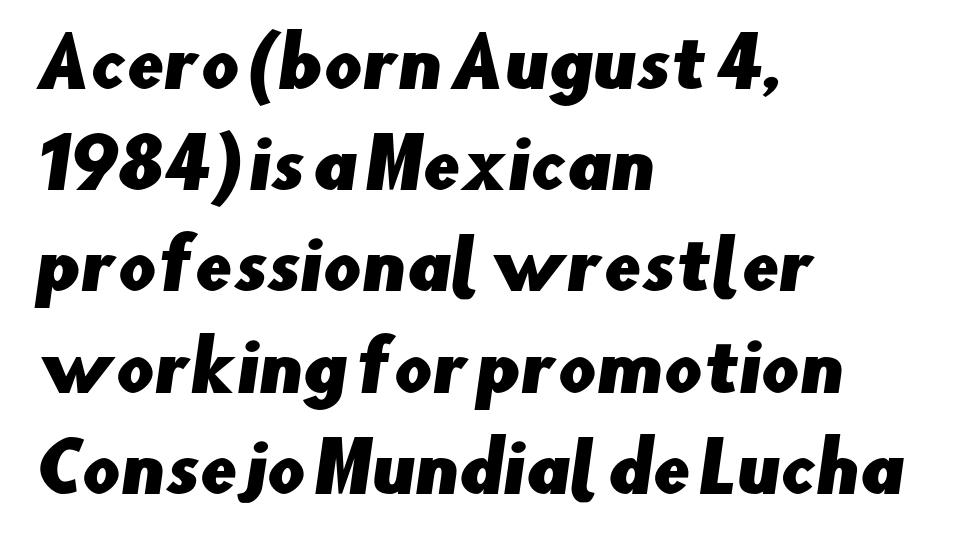
{"serif": "no", "width": "normal", "stroke_contrast": "low", "x_height": "small", "monospaced": "no", "underline": "no", "align": "left", "line_spacing": "normal", "line_spacing_ratio": 1.51, "letter_spacing": "normal", "letter_spacing_em": 0.0, "glyph_px": 67}
